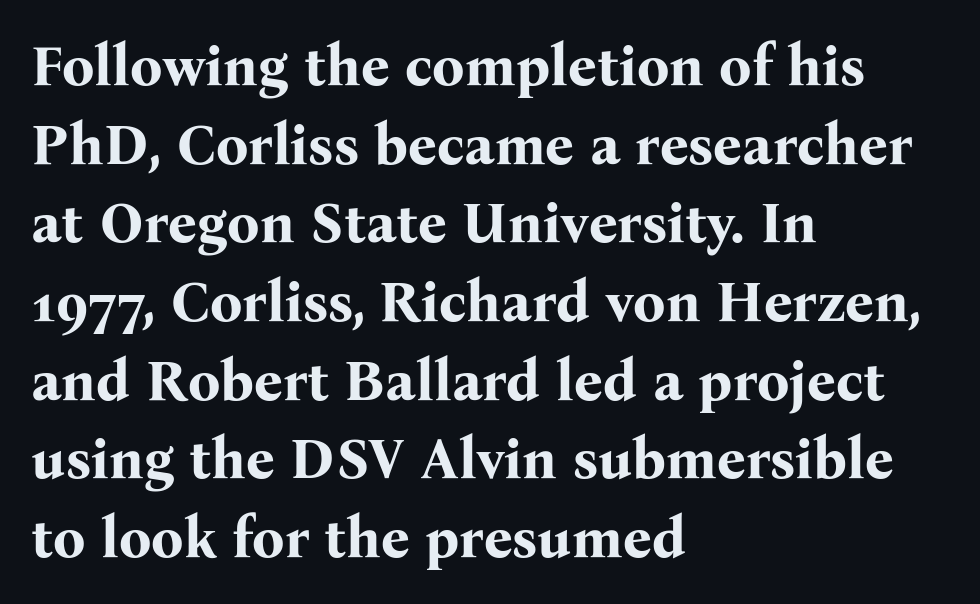
The image shows 57 px bold serif type, upright; set left-aligned, normal line spacing (1.38x), normal letter spacing, not underlined; medium stroke contrast and a medium x-height.
